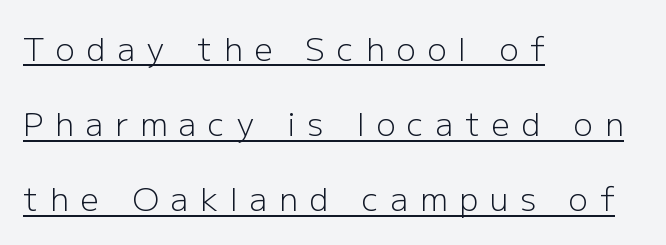
Q: Is the text bold? A: No.
Q: Is the text italic (slanted)? A: No, it is upright.
Q: Is the typeface a serif or a sans-serif typeface? A: Sans-serif.
Q: Is the text underlined? A: Yes.
Q: How is the paragraph aligned? A: Left-aligned.
Q: Is the spacing between letters normal or unusually wide? A: Unusually wide.
Q: Is the spacing between lines tight, normal or loose? A: Loose.
Q: Width (condensed, normal, or wide)? A: Normal.
Q: Stroke contrast? A: Low.
Q: x-height? A: Medium.
Q: Monospaced? A: No.
